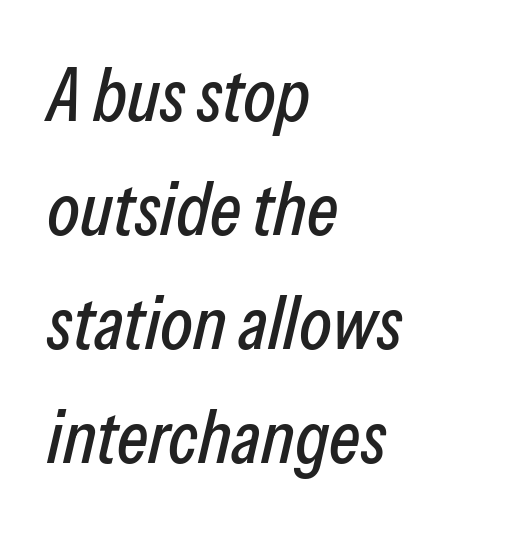
Q: Is the text italic (slanted)? A: Yes, it leans right by about 13 degrees.
Q: Is the text underlined? A: No.
Q: How is the paragraph aligned? A: Left-aligned.
Q: Is the spacing between letters normal or unusually wide? A: Normal.
Q: Is the spacing between lines tight, normal or loose? A: Normal.
Q: Width (condensed, normal, or wide)? A: Condensed.
Q: Stroke contrast? A: Low.
Q: x-height? A: Medium.
Q: Monospaced? A: No.
